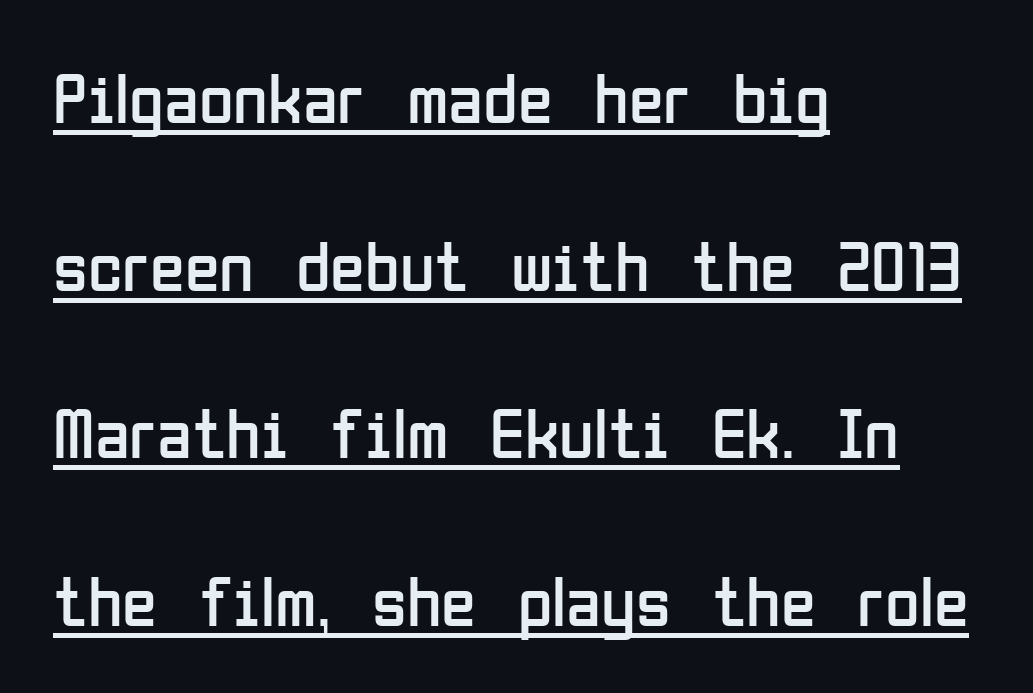
The image shows 71 px regular-weight, condensed sans-serif type, upright; set left-aligned, loose line spacing (2.36x), normal letter spacing, underlined; low stroke contrast and a medium x-height.
